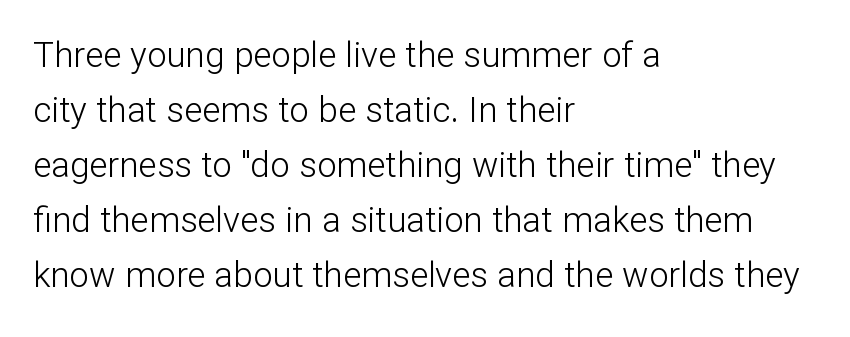
The image shows 35 px light sans-serif type, upright; set left-aligned, normal line spacing (1.57x), normal letter spacing, not underlined; low stroke contrast and a medium x-height.
